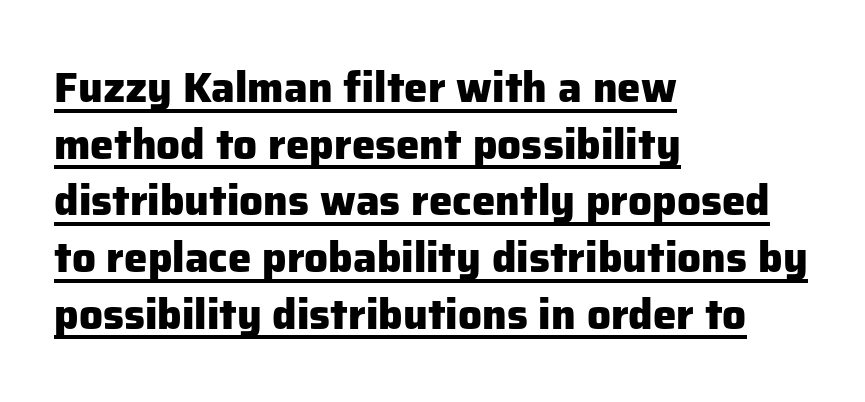
The image shows 42 px heavy sans-serif type, upright; set left-aligned, normal line spacing (1.35x), normal letter spacing, underlined; low stroke contrast and a medium x-height.
